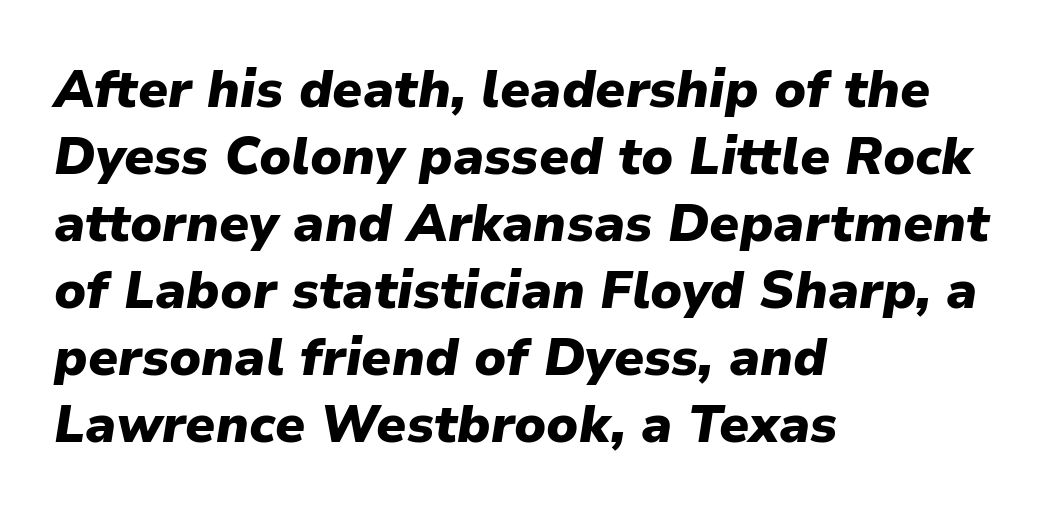
{"italic": "yes", "lean": "right", "slant_degrees": 9, "bold": "yes", "weight": "heavy", "width": "normal", "stroke_contrast": "low", "x_height": "medium", "monospaced": "no", "underline": "no", "align": "left", "line_spacing": "normal", "line_spacing_ratio": 1.29, "letter_spacing": "normal", "letter_spacing_em": 0.0, "glyph_px": 52}
